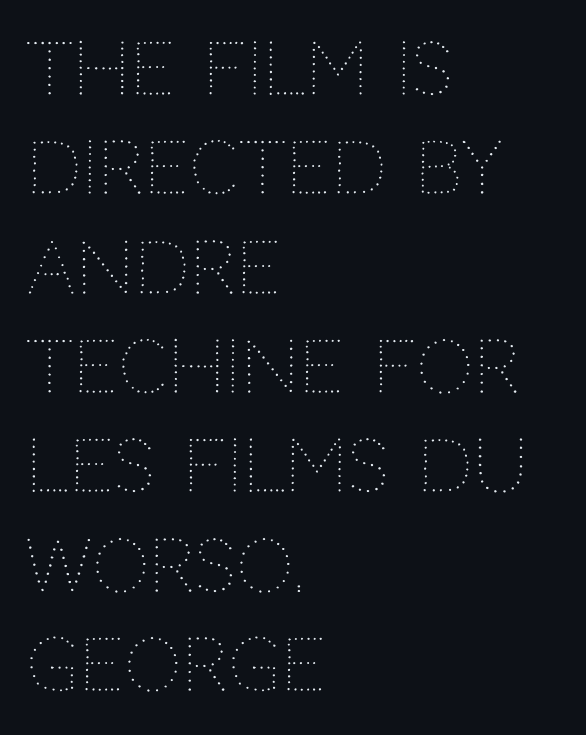
{"italic": "no", "bold": "no", "weight": "thin", "width": "normal", "stroke_contrast": "medium", "x_height": "large", "monospaced": "no", "underline": "no", "align": "left", "line_spacing": "normal", "line_spacing_ratio": 1.38, "letter_spacing": "normal", "letter_spacing_em": 0.0, "glyph_px": 72}
